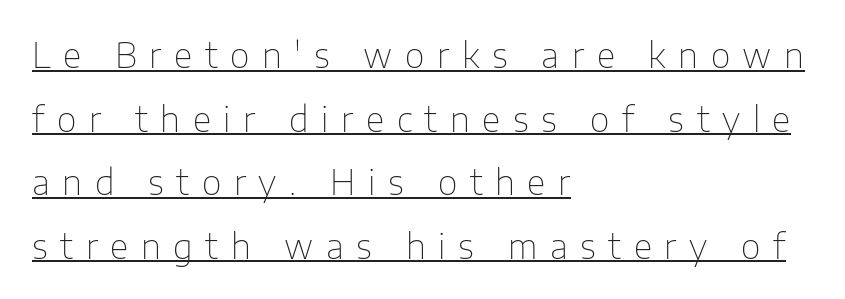
The image shows 34 px thin sans-serif type, upright; set left-aligned, line spacing 1.87x, unusually wide letter spacing (+0.37 em), underlined; low stroke contrast and a medium x-height.
